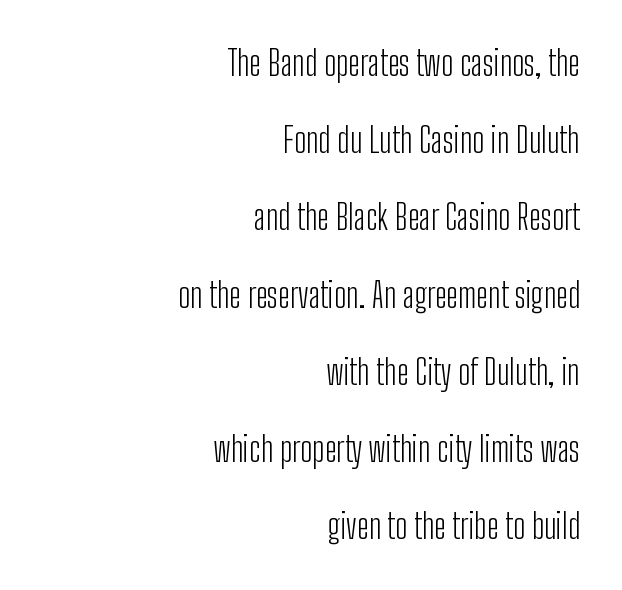
Q: Is the text bold? A: No.
Q: Is the text italic (slanted)? A: No, it is upright.
Q: Is the typeface a serif or a sans-serif typeface? A: Sans-serif.
Q: Is the text underlined? A: No.
Q: How is the paragraph aligned? A: Right-aligned.
Q: Is the spacing between letters normal or unusually wide? A: Normal.
Q: Is the spacing between lines tight, normal or loose? A: Loose.
Q: Width (condensed, normal, or wide)? A: Condensed.
Q: Stroke contrast? A: Low.
Q: x-height? A: Medium.
Q: Monospaced? A: No.
